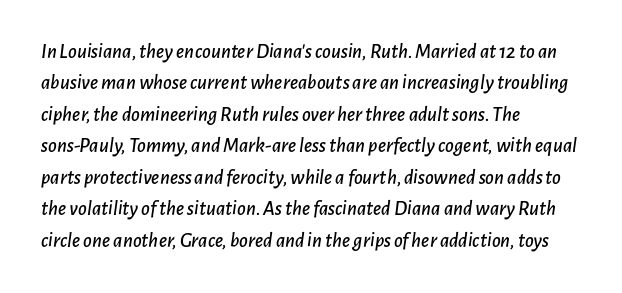
Q: Is the text italic (slanted)? A: Yes, it leans right by about 7 degrees.
Q: Is the text underlined? A: No.
Q: How is the paragraph aligned? A: Left-aligned.
Q: Is the spacing between letters normal or unusually wide? A: Normal.
Q: Is the spacing between lines tight, normal or loose? A: Normal.
